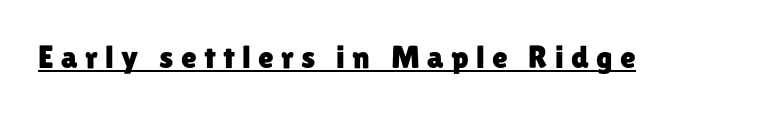
Q: Is the text italic (slanted)? A: No, it is upright.
Q: Is the typeface a serif or a sans-serif typeface? A: Sans-serif.
Q: Is the text underlined? A: Yes.
Q: Is the spacing between letters normal or unusually wide? A: Unusually wide.
Q: Width (condensed, normal, or wide)? A: Normal.
Q: Stroke contrast? A: Low.
Q: x-height? A: Medium.
Q: Monospaced? A: No.
